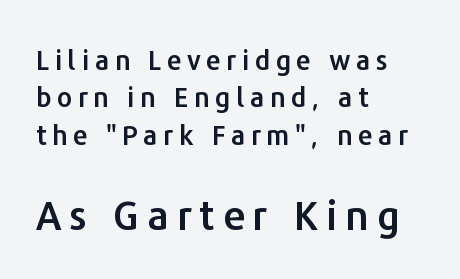
{"serif": "no", "italic": "no", "width": "normal", "stroke_contrast": "low", "x_height": "medium", "monospaced": "no", "underline": "no", "align": "left", "line_spacing": "normal", "line_spacing_ratio": 1.38, "letter_spacing": "wide", "letter_spacing_em": 0.2, "larger_block": "second", "size_ratio": 1.48, "glyph_px": 40}
